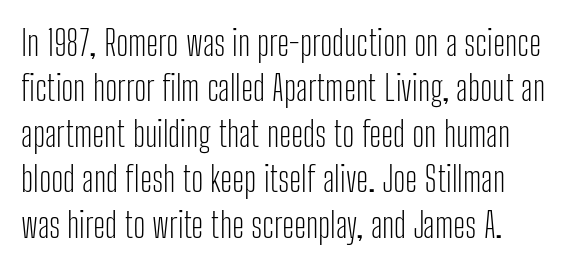
Q: Is the text bold? A: No.
Q: Is the text italic (slanted)? A: No, it is upright.
Q: Is the typeface a serif or a sans-serif typeface? A: Sans-serif.
Q: Is the text underlined? A: No.
Q: Is the spacing between letters normal or unusually wide? A: Normal.
Q: Is the spacing between lines tight, normal or loose? A: Normal.
Q: Width (condensed, normal, or wide)? A: Condensed.
Q: Stroke contrast? A: Low.
Q: x-height? A: Medium.
Q: Monospaced? A: No.
